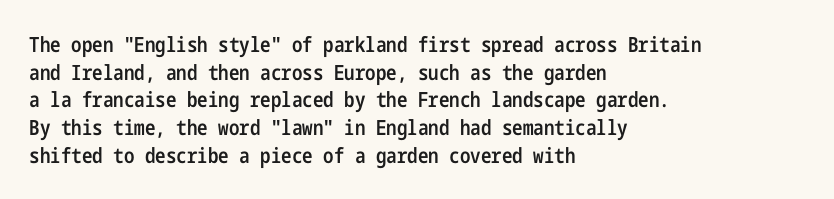
{"italic": "no", "bold": "semi", "underline": "no", "align": "left", "line_spacing": "normal", "line_spacing_ratio": 1.32, "letter_spacing": "normal", "letter_spacing_em": 0.0, "glyph_px": 21}
